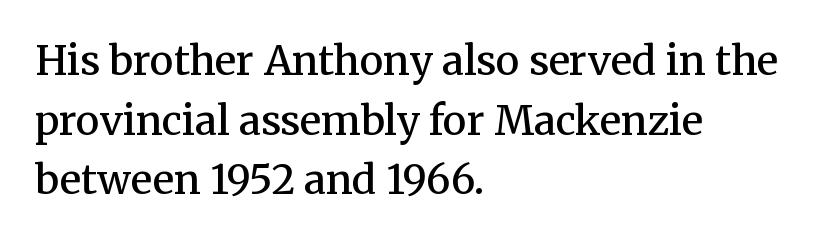
The image shows 40 px semibold serif type, upright; set left-aligned, normal line spacing (1.49x), normal letter spacing, not underlined; medium stroke contrast and a medium x-height.
